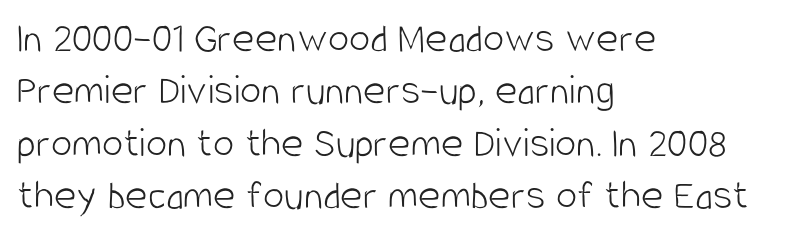
Q: Is the text bold? A: No.
Q: Is the text italic (slanted)? A: No, it is upright.
Q: Is the typeface a serif or a sans-serif typeface? A: Sans-serif.
Q: Is the text underlined? A: No.
Q: How is the paragraph aligned? A: Left-aligned.
Q: Is the spacing between letters normal or unusually wide? A: Normal.
Q: Width (condensed, normal, or wide)? A: Condensed.
Q: Stroke contrast? A: Low.
Q: x-height? A: Large.
Q: Monospaced? A: No.
